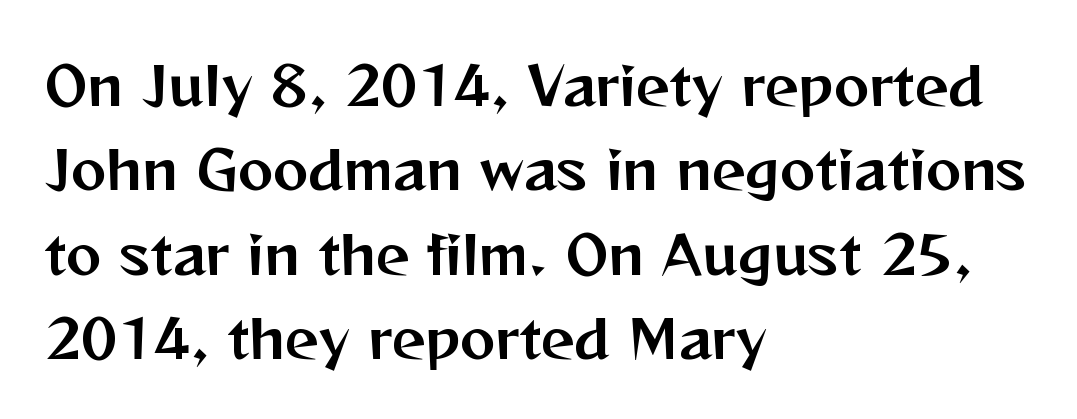
Think of a printed novel: that variable character pitch is what you see here. Underline: absent. Line spacing here is normal. The axis of the letterforms is exactly vertical. Letter spacing: default. Compared with a centered layout, this one pins lines to the left instead.
